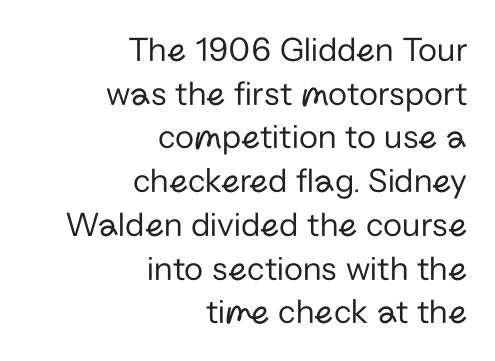
The image shows 35 px regular-weight sans-serif type, upright; set right-aligned, normal line spacing (1.25x), normal letter spacing, not underlined; low stroke contrast and a medium x-height.
